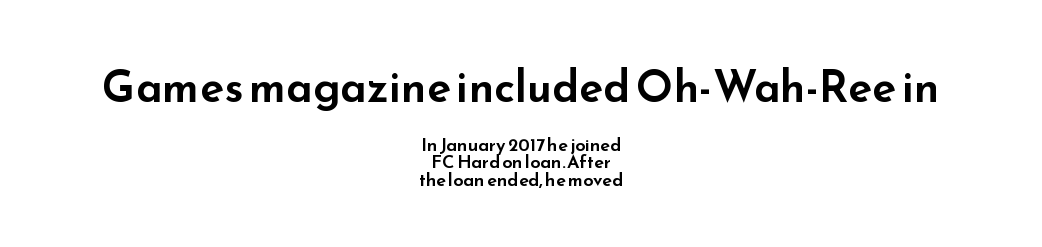
The image shows 44 px wide sans-serif type, upright; set centered, tight line spacing (0.97x), normal letter spacing, not underlined; the first (top) block is 2.44x larger; low stroke contrast and a small x-height.
